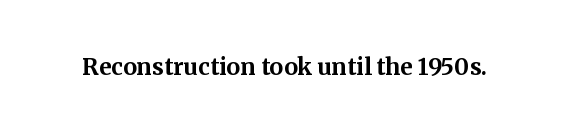
{"italic": "no", "bold": "yes", "underline": "no", "letter_spacing": "normal", "letter_spacing_em": 0.0, "glyph_px": 23}
